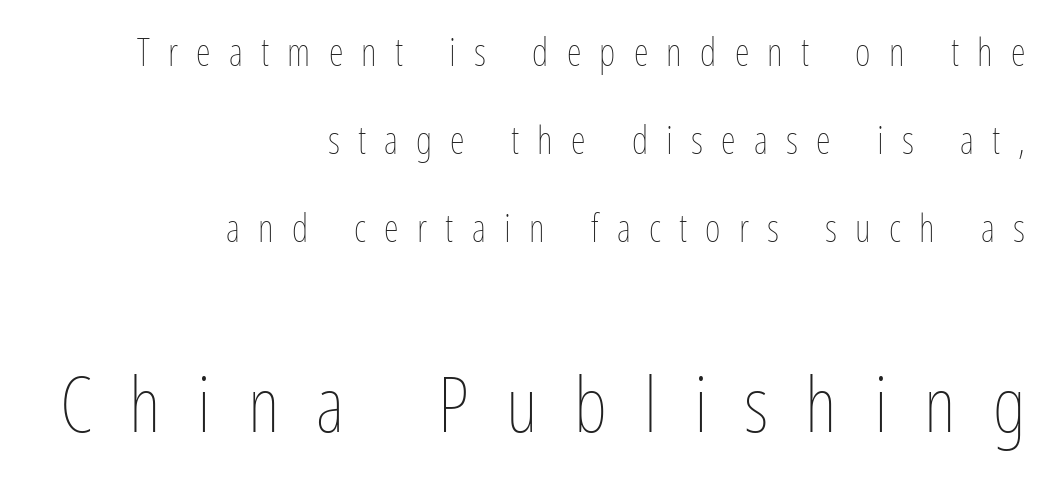
{"italic": "no", "bold": "no", "weight": "thin", "width": "condensed", "stroke_contrast": "low", "x_height": "medium", "monospaced": "no", "underline": "no", "align": "right", "line_spacing": "loose", "line_spacing_ratio": 2.31, "letter_spacing": "wide", "letter_spacing_em": 0.48, "larger_block": "second", "size_ratio": 2.03, "glyph_px": 77}
